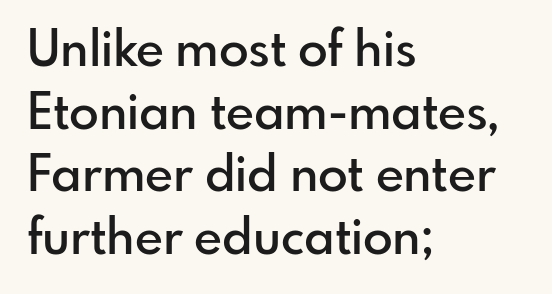
Does the weight exceed regular? Yes, but only to semibold. The rag falls on the right side of this text block. The letters stand straight up with perfectly vertical stems. A typesetter would label this face a sans. No word sits above an underline.
